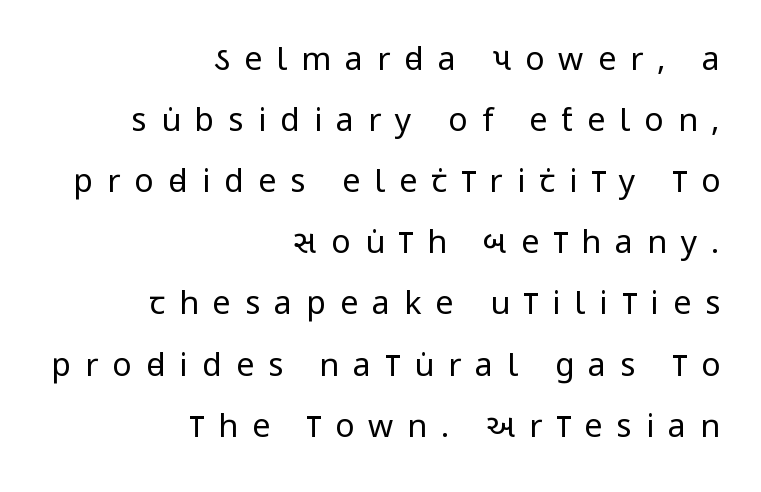
The image shows 32 px regular-weight, condensed sans-serif type, upright; set right-aligned, loose line spacing (1.91x), unusually wide letter spacing (+0.44 em), not underlined; low stroke contrast and a large x-height.
